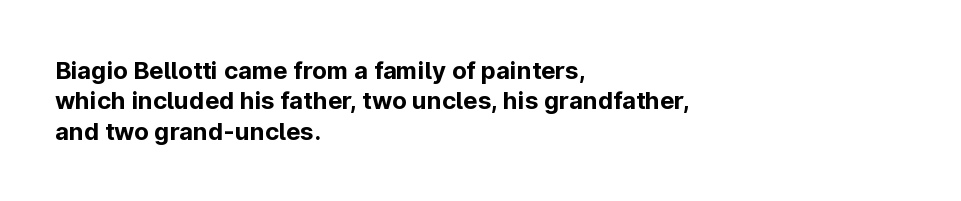
Q: Is the text bold? A: Yes.
Q: Is the text italic (slanted)? A: No, it is upright.
Q: Is the text underlined? A: No.
Q: How is the paragraph aligned? A: Left-aligned.
Q: Is the spacing between letters normal or unusually wide? A: Normal.
Q: Is the spacing between lines tight, normal or loose? A: Normal.
